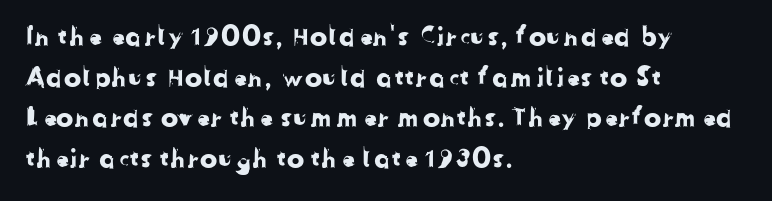
Q: Is the text underlined? A: No.
Q: How is the paragraph aligned? A: Left-aligned.
Q: Is the spacing between letters normal or unusually wide? A: Normal.
Q: Is the spacing between lines tight, normal or loose? A: Normal.
